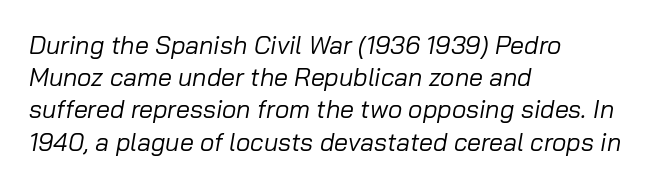
Compared with ordinary roman type, these characters are visibly tilted. The line-height multiplier appears to be the usual default. Words float on clear page, feet unadorned. Heaviness? Minimal to ordinary, like unemphasized prose.
